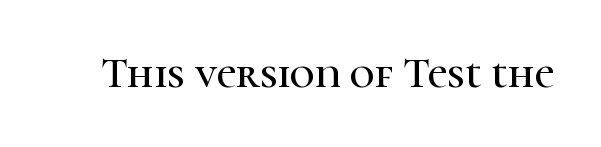
The image shows 43 px serif type, upright; set normal letter spacing, not underlined; high stroke contrast and a medium x-height.
